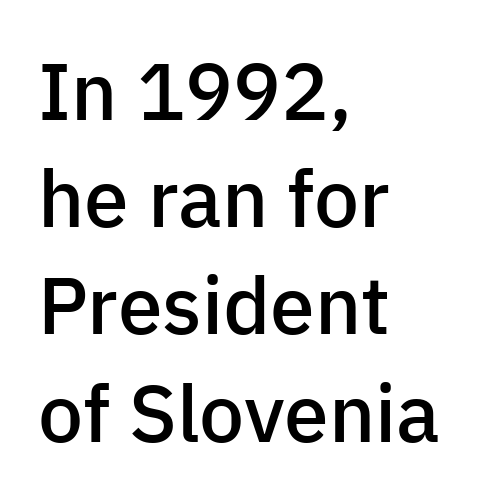
The image shows 80 px semibold sans-serif type, upright; set left-aligned, normal line spacing (1.34x), normal letter spacing, not underlined; low stroke contrast and a medium x-height.
